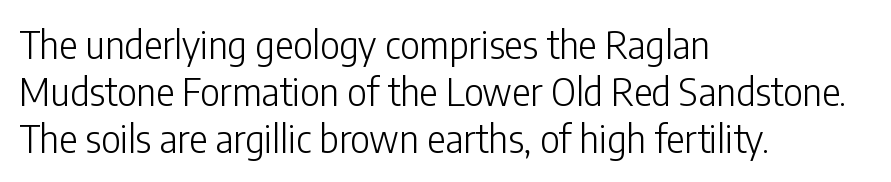
{"serif": "no", "italic": "no", "bold": "no", "weight": "light", "width": "condensed", "stroke_contrast": "low", "x_height": "medium", "monospaced": "no", "underline": "no", "align": "left", "line_spacing_ratio": 1.24, "letter_spacing": "normal", "letter_spacing_em": 0.0, "glyph_px": 38}
